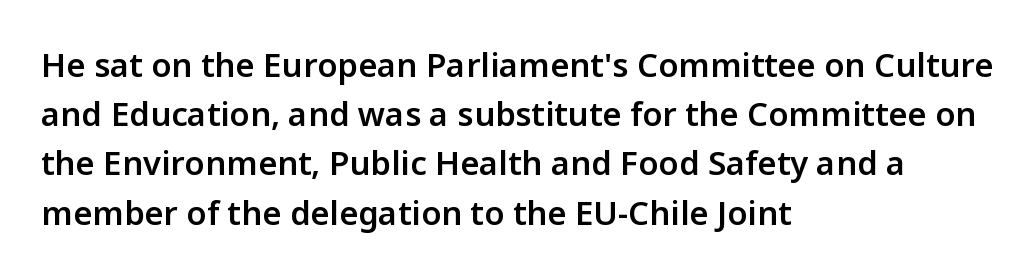
Q: Is the text bold? A: Semi-bold.
Q: Is the text italic (slanted)? A: No, it is upright.
Q: Is the typeface a serif or a sans-serif typeface? A: Sans-serif.
Q: Is the text underlined? A: No.
Q: How is the paragraph aligned? A: Left-aligned.
Q: Is the spacing between letters normal or unusually wide? A: Normal.
Q: Is the spacing between lines tight, normal or loose? A: Normal.
Q: Width (condensed, normal, or wide)? A: Normal.
Q: Stroke contrast? A: Low.
Q: x-height? A: Medium.
Q: Monospaced? A: No.
